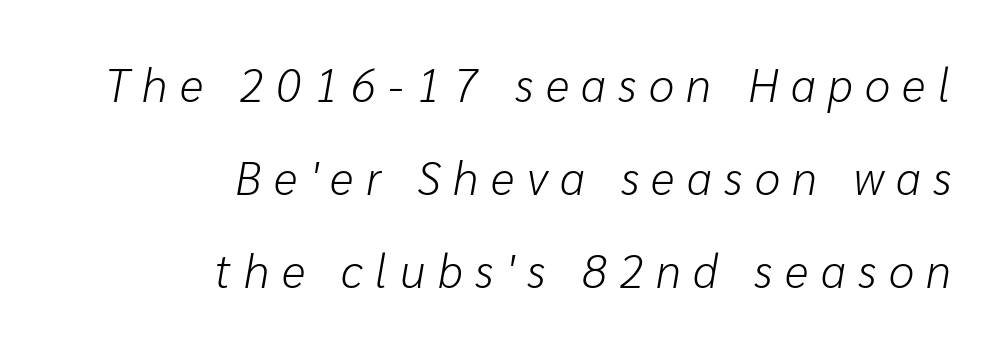
Q: Is the text bold? A: No.
Q: Is the text italic (slanted)? A: Yes, it leans right by about 10 degrees.
Q: Is the text underlined? A: No.
Q: How is the paragraph aligned? A: Right-aligned.
Q: Is the spacing between letters normal or unusually wide? A: Unusually wide.
Q: Is the spacing between lines tight, normal or loose? A: Loose.
Q: Width (condensed, normal, or wide)? A: Normal.
Q: Stroke contrast? A: Low.
Q: x-height? A: Medium.
Q: Monospaced? A: No.
